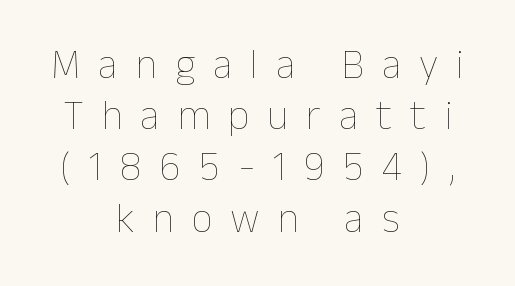
Glance below the letters and you will spot only blank space. The passage shown stacks its lines at a standard gap. Ascenders rise straight up at ninety degrees. Horizontal alignment here is central, giving a formal, balanced look.
